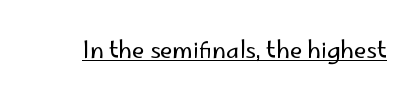
Q: Is the text bold? A: No.
Q: Is the text italic (slanted)? A: No, it is upright.
Q: Is the text underlined? A: Yes.
Q: Is the spacing between letters normal or unusually wide? A: Normal.
